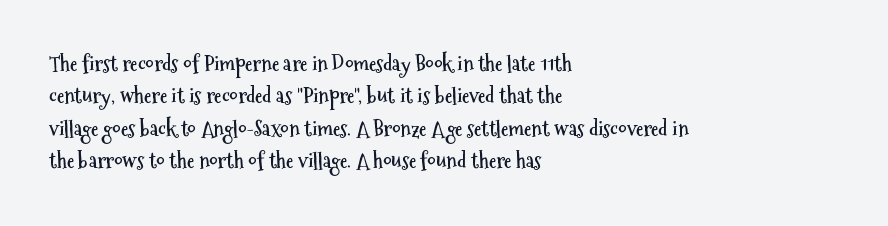
The image shows 21 px bold type, upright; set left-aligned, normal line spacing (1.54x), normal letter spacing, not underlined.
